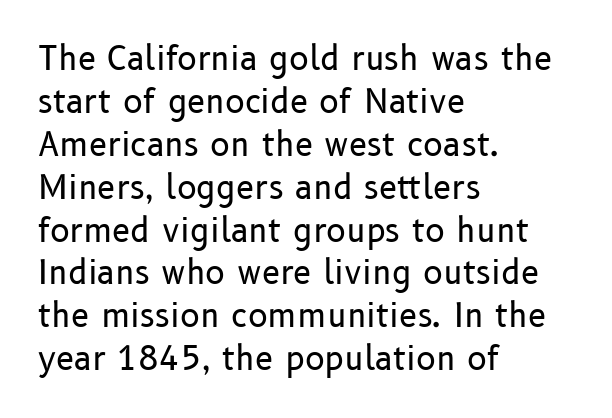
The image shows 33 px regular-weight sans-serif type, upright; set left-aligned, normal line spacing (1.3x), normal letter spacing, not underlined; low stroke contrast and a medium x-height.
